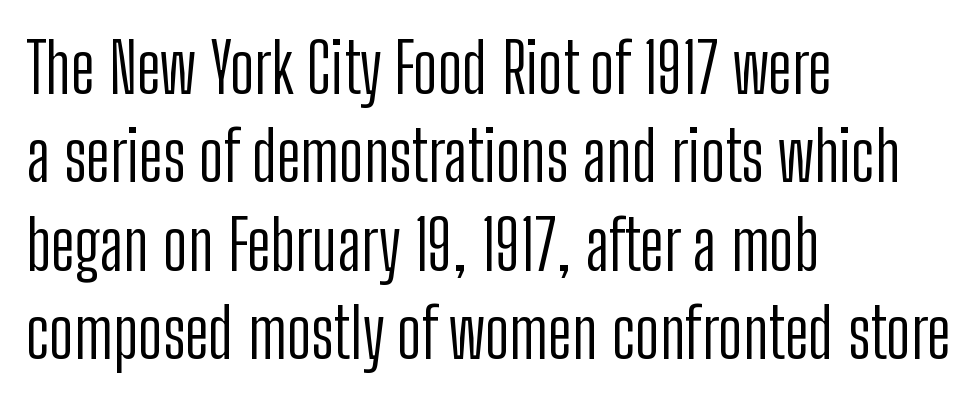
Whoever set this chose a conventional vertical rhythm. The lines are quadded left. Varying glyph widths throughout — classic text-font behaviour. Is the type heavy? It reads as light-to-regular instead.
